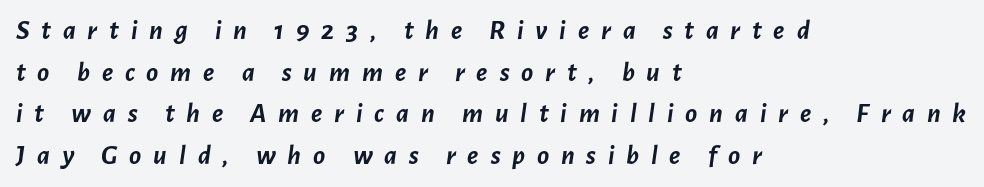
The image shows 28 px semibold type, italic (leaning right); set left-aligned, normal line spacing (1.49x), unusually wide letter spacing (+0.42 em), not underlined; low stroke contrast and a medium x-height.
